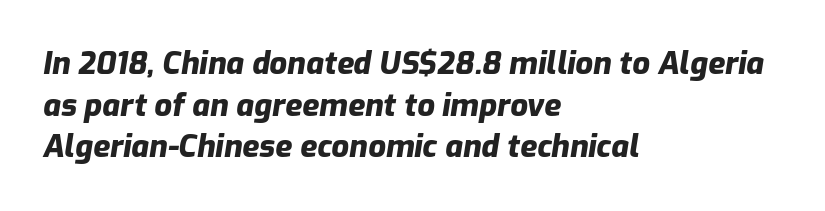
Q: Is the text bold? A: Yes.
Q: Is the text italic (slanted)? A: Yes, it leans right by about 9 degrees.
Q: Is the text underlined? A: No.
Q: How is the paragraph aligned? A: Left-aligned.
Q: Is the spacing between letters normal or unusually wide? A: Normal.
Q: Is the spacing between lines tight, normal or loose? A: Normal.
Q: Width (condensed, normal, or wide)? A: Normal.
Q: Stroke contrast? A: Low.
Q: x-height? A: Medium.
Q: Monospaced? A: No.
